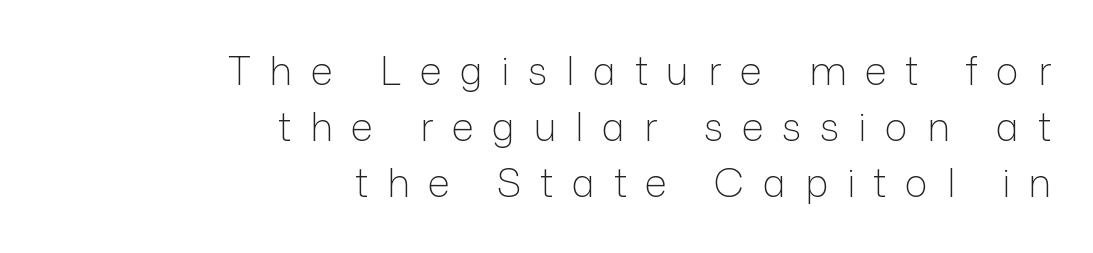
Q: Is the text bold? A: No.
Q: Is the text italic (slanted)? A: No, it is upright.
Q: Is the typeface a serif or a sans-serif typeface? A: Sans-serif.
Q: Is the text underlined? A: No.
Q: How is the paragraph aligned? A: Right-aligned.
Q: Is the spacing between letters normal or unusually wide? A: Unusually wide.
Q: Is the spacing between lines tight, normal or loose? A: Normal.
Q: Width (condensed, normal, or wide)? A: Normal.
Q: Stroke contrast? A: Low.
Q: x-height? A: Medium.
Q: Monospaced? A: No.
